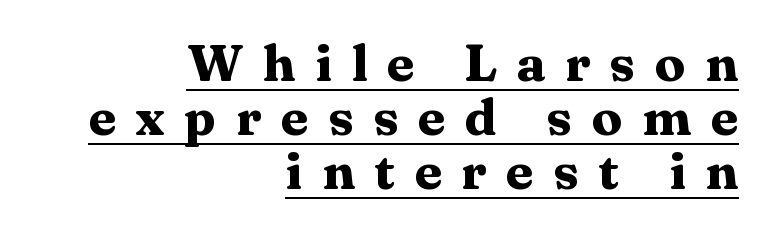
Q: Is the text bold? A: Yes.
Q: Is the text italic (slanted)? A: No, it is upright.
Q: Is the typeface a serif or a sans-serif typeface? A: Serif.
Q: Is the text underlined? A: Yes.
Q: How is the paragraph aligned? A: Right-aligned.
Q: Is the spacing between letters normal or unusually wide? A: Unusually wide.
Q: Is the spacing between lines tight, normal or loose? A: Tight.
Q: Width (condensed, normal, or wide)? A: Wide.
Q: Stroke contrast? A: Medium.
Q: x-height? A: Medium.
Q: Monospaced? A: No.
